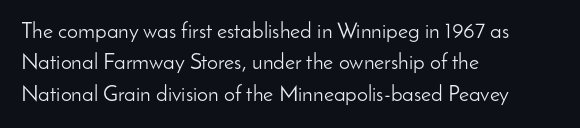
Q: Is the text bold? A: No.
Q: Is the text italic (slanted)? A: No, it is upright.
Q: Is the text underlined? A: No.
Q: How is the paragraph aligned? A: Left-aligned.
Q: Is the spacing between letters normal or unusually wide? A: Normal.
Q: Is the spacing between lines tight, normal or loose? A: Normal.
